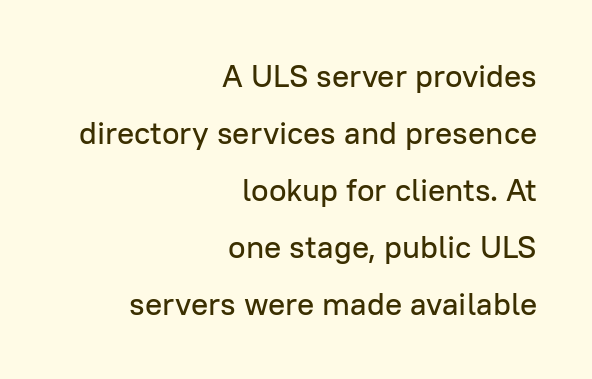
Q: Is the text italic (slanted)? A: No, it is upright.
Q: Is the typeface a serif or a sans-serif typeface? A: Sans-serif.
Q: Is the text underlined? A: No.
Q: How is the paragraph aligned? A: Right-aligned.
Q: Is the spacing between letters normal or unusually wide? A: Normal.
Q: Width (condensed, normal, or wide)? A: Normal.
Q: Stroke contrast? A: Low.
Q: x-height? A: Medium.
Q: Monospaced? A: No.
